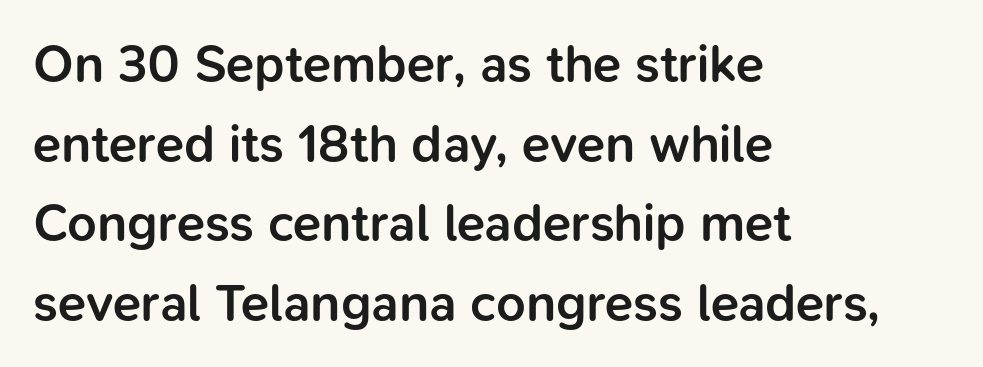
{"serif": "no", "italic": "no", "bold": "semi", "weight": "semibold", "width": "normal", "stroke_contrast": "low", "x_height": "medium", "monospaced": "no", "underline": "no", "align": "left", "line_spacing": "normal", "line_spacing_ratio": 1.53, "letter_spacing": "normal", "letter_spacing_em": 0.0, "glyph_px": 52}
